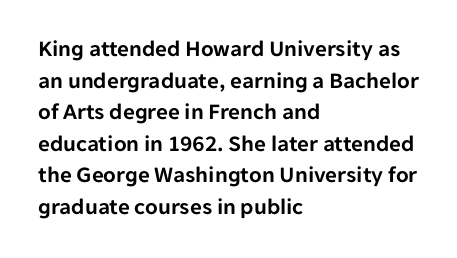
The image shows 23 px text type, upright; set left-aligned, normal line spacing (1.37x), normal letter spacing, not underlined.
